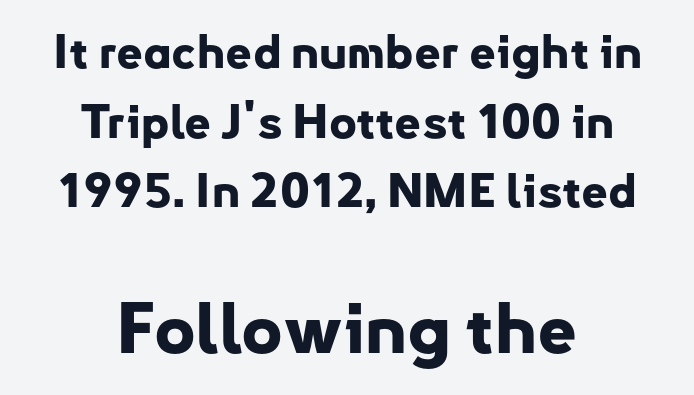
{"serif": "no", "italic": "no", "bold": "yes", "weight": "bold", "width": "normal", "stroke_contrast": "low", "x_height": "small", "monospaced": "no", "underline": "no", "align": "center", "line_spacing": "normal", "line_spacing_ratio": 1.48, "letter_spacing": "normal", "letter_spacing_em": 0.0, "larger_block": "second", "size_ratio": 1.49, "glyph_px": 70}
